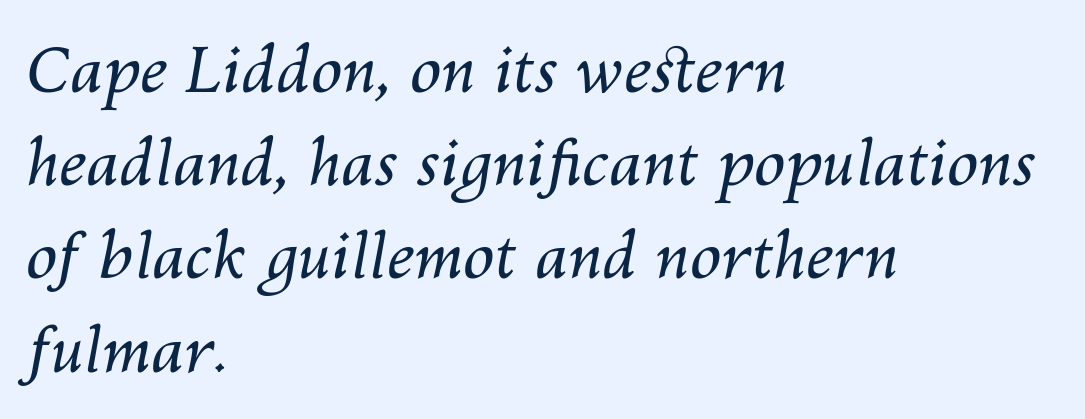
This reads as an unemphasized weight, regular at the heaviest. Default kerning and tracking; the words read as compact shapes. Leading: standard. In terms of posture, this sample is oblique. The compositor pushed each line to the left boundary. Looks like regular typesetting: each glyph gets only the width it needs.
